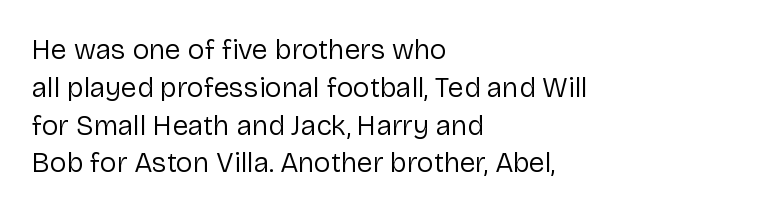
{"serif": "no", "italic": "no", "bold": "no", "weight": "regular", "width": "normal", "stroke_contrast": "low", "x_height": "medium", "monospaced": "no", "underline": "no", "align": "left", "line_spacing": "normal", "line_spacing_ratio": 1.35, "letter_spacing": "normal", "letter_spacing_em": 0.0, "glyph_px": 28}
